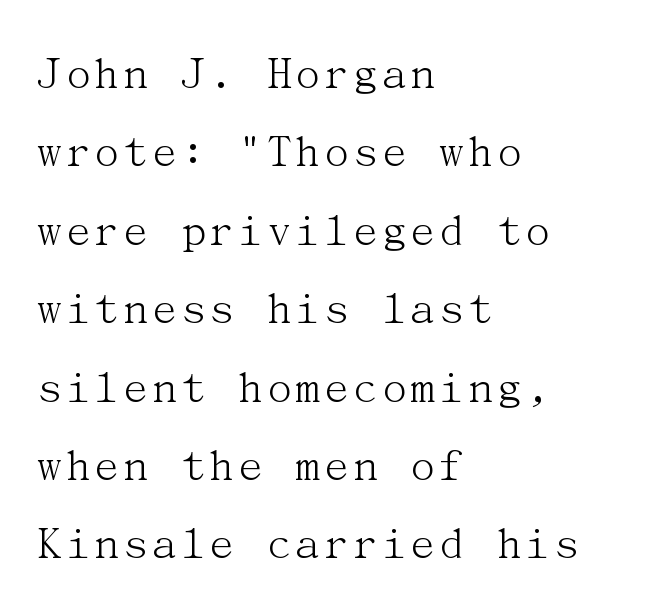
The image shows 49 px light serif type, upright; set left-aligned, normal line spacing (1.6x), normal letter spacing, not underlined; medium stroke contrast and a medium x-height.
